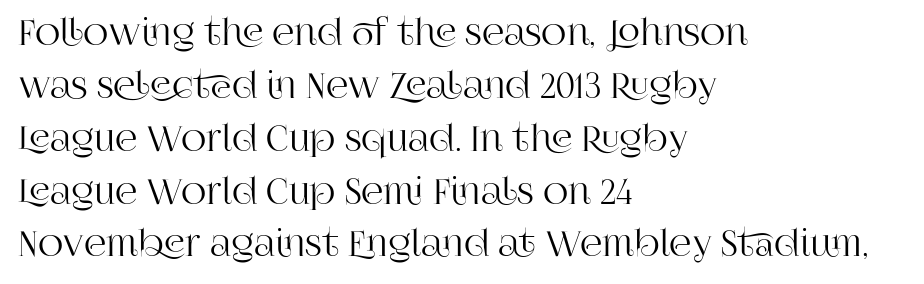
The image shows 35 px serif type, upright; set left-aligned, normal line spacing (1.51x), normal letter spacing, not underlined; high stroke contrast and a large x-height.
